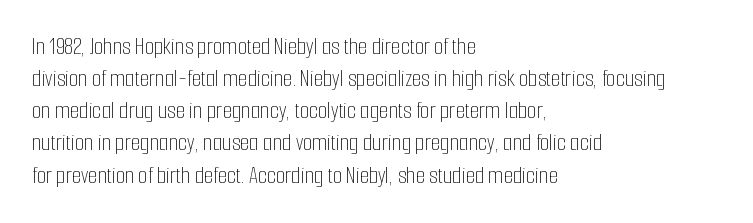
Q: Is the text bold? A: No.
Q: Is the text italic (slanted)? A: No, it is upright.
Q: Is the text underlined? A: No.
Q: How is the paragraph aligned? A: Left-aligned.
Q: Is the spacing between letters normal or unusually wide? A: Normal.
Q: Is the spacing between lines tight, normal or loose? A: Normal.
